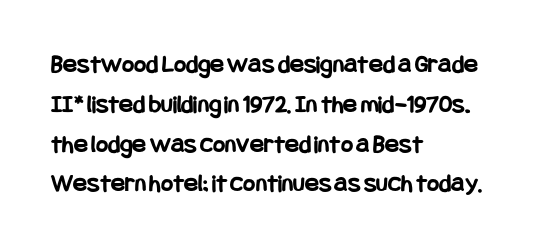
The image shows 26 px bold type, upright; set left-aligned, normal line spacing (1.53x), normal letter spacing, not underlined.
